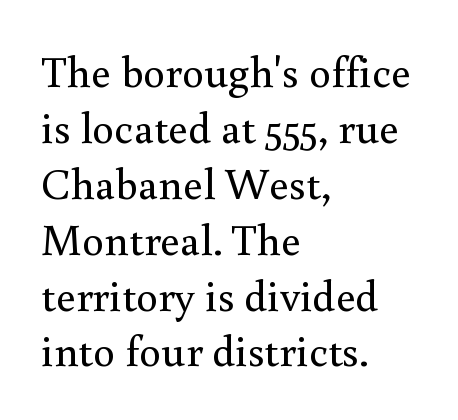
Q: Is the text bold? A: No.
Q: Is the text italic (slanted)? A: No, it is upright.
Q: Is the typeface a serif or a sans-serif typeface? A: Serif.
Q: Is the text underlined? A: No.
Q: How is the paragraph aligned? A: Left-aligned.
Q: Is the spacing between letters normal or unusually wide? A: Normal.
Q: Is the spacing between lines tight, normal or loose? A: Normal.
Q: Width (condensed, normal, or wide)? A: Normal.
Q: Stroke contrast? A: Medium.
Q: x-height? A: Small.
Q: Monospaced? A: No.
